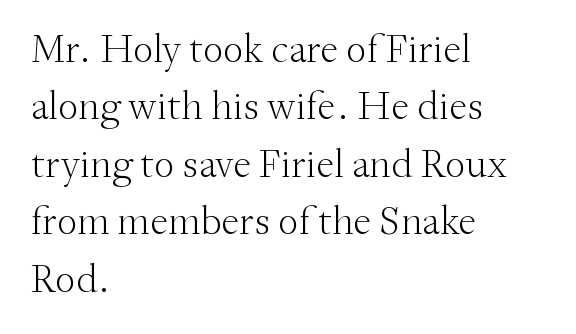
The image shows 41 px light serif type, upright; set left-aligned, normal line spacing (1.4x), normal letter spacing, not underlined; medium stroke contrast and a small x-height.
